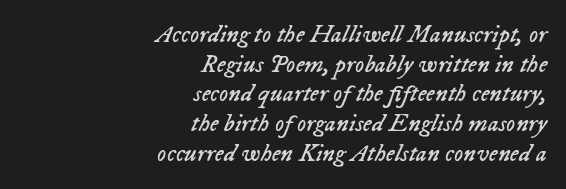
The image shows 25 px text type, italic (leaning right); set right-aligned, line spacing 1.19x, normal letter spacing, not underlined.
